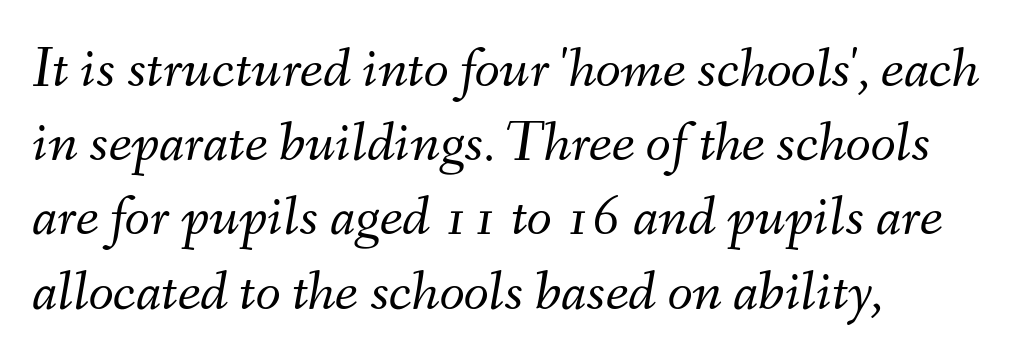
The image shows 58 px light type, italic (leaning right); set left-aligned, normal line spacing (1.28x), normal letter spacing, not underlined; medium stroke contrast and a small x-height.
